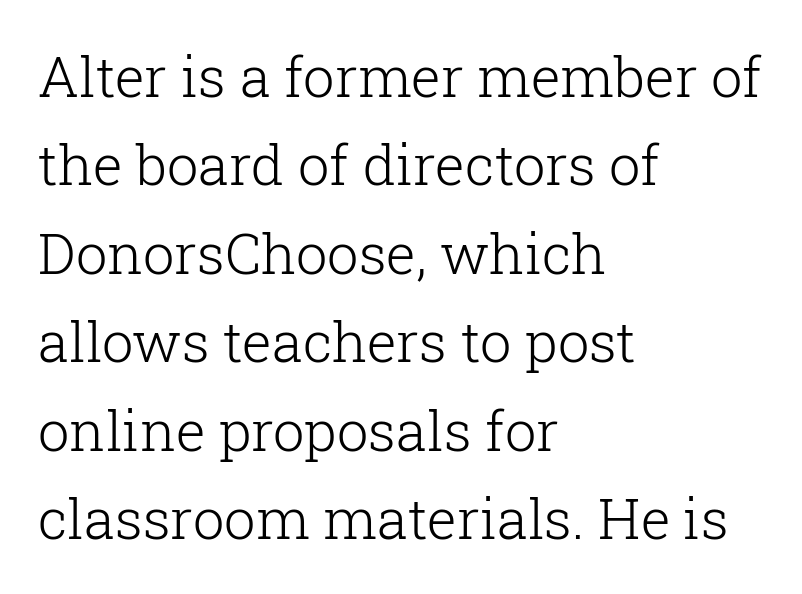
{"serif": "yes", "italic": "no", "bold": "no", "weight": "light", "width": "normal", "stroke_contrast": "low", "x_height": "medium", "monospaced": "no", "underline": "no", "align": "left", "line_spacing": "normal", "line_spacing_ratio": 1.58, "letter_spacing": "normal", "letter_spacing_em": 0.0, "glyph_px": 56}
